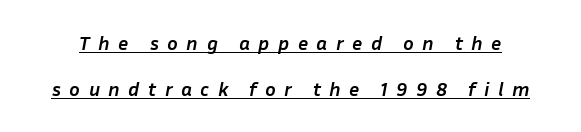
The rendered words wear a rule along their underside. Yep, that's italic — everything's leaning. The letterforms stand isolated, each surrounded by extra space. The designer dialed line spacing up above the default. Thick stems and heavy bowls — unmistakably bold.
